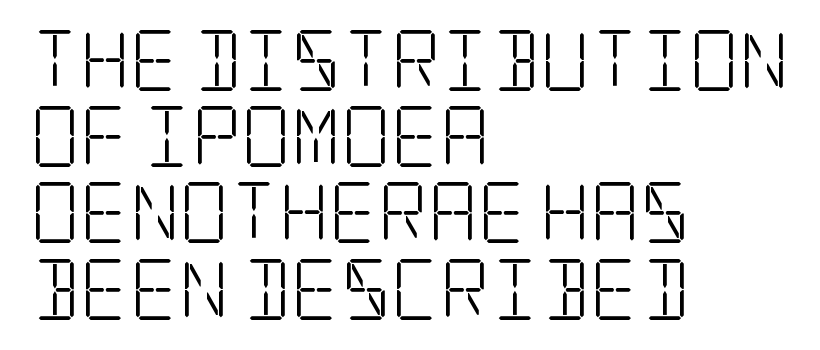
The image shows 61 px light, condensed serif type, upright; set left-aligned, normal line spacing (1.25x), normal letter spacing, not underlined; low stroke contrast and a large x-height.
